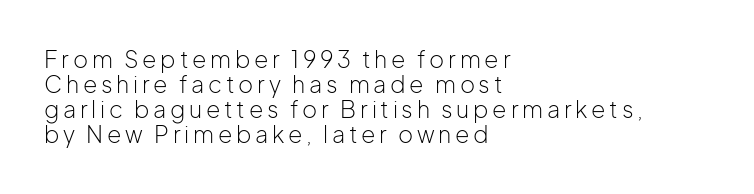
{"italic": "no", "bold": "no", "underline": "no", "align": "left", "line_spacing": "tight", "line_spacing_ratio": 1.09, "glyph_px": 23}
